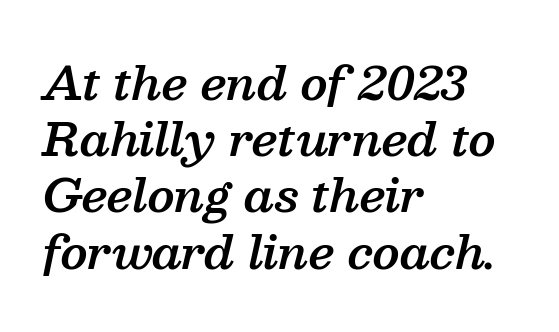
The image shows 45 px semibold serif type, italic (leaning right); set left-aligned, normal line spacing (1.25x), normal letter spacing, not underlined; medium stroke contrast and a medium x-height.
